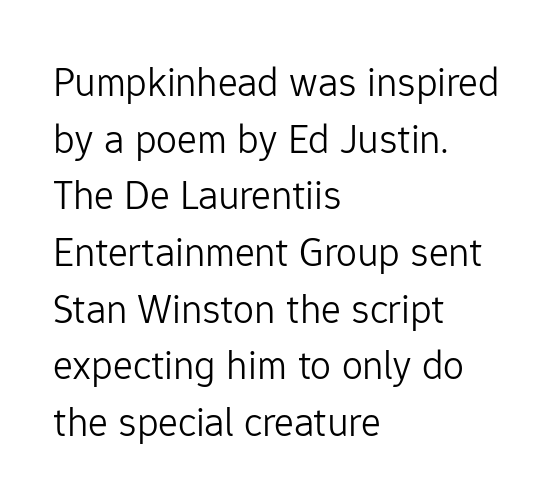
The image shows 42 px light sans-serif type, upright; set left-aligned, normal line spacing (1.35x), normal letter spacing, not underlined; low stroke contrast and a medium x-height.
